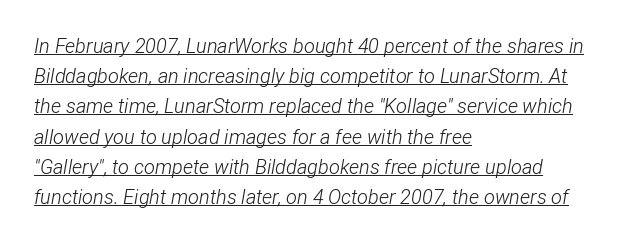
{"italic": "yes", "lean": "right", "slant_degrees": 12, "bold": "no", "underline": "yes", "align": "left", "line_spacing": "normal", "line_spacing_ratio": 1.51, "letter_spacing": "normal", "letter_spacing_em": 0.0, "glyph_px": 20}
